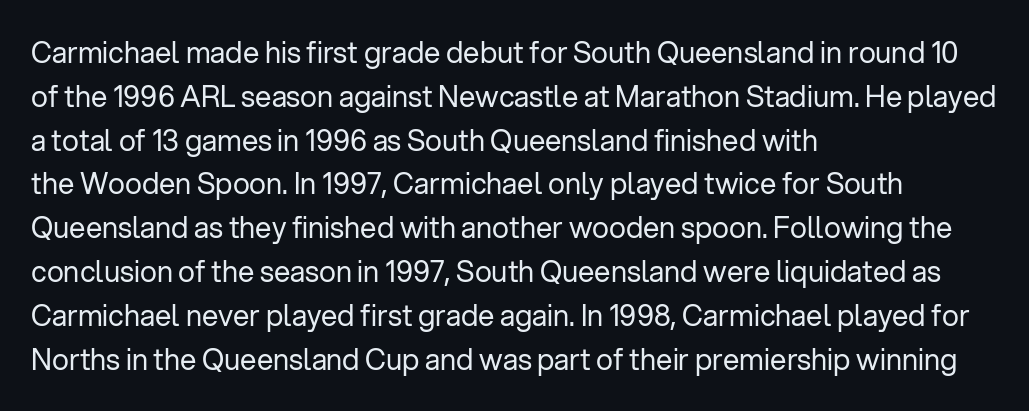
{"serif": "no", "italic": "no", "bold": "no", "weight": "regular", "width": "normal", "stroke_contrast": "low", "x_height": "medium", "monospaced": "no", "underline": "no", "align": "left", "line_spacing": "normal", "line_spacing_ratio": 1.51, "letter_spacing": "normal", "letter_spacing_em": 0.0, "glyph_px": 29}
